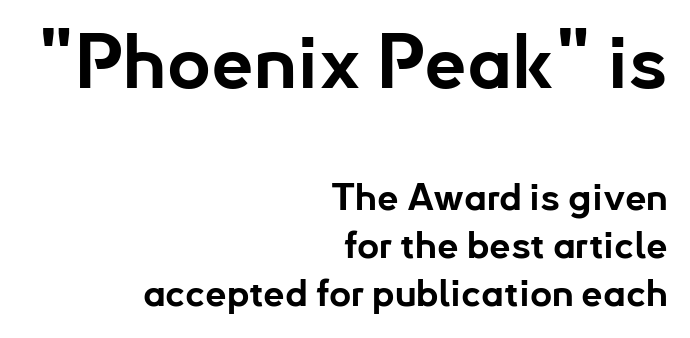
The image shows 75 px bold sans-serif type, upright; set right-aligned, normal line spacing (1.26x), normal letter spacing, not underlined; the first (top) block is 1.97x larger; low stroke contrast and a small x-height.
